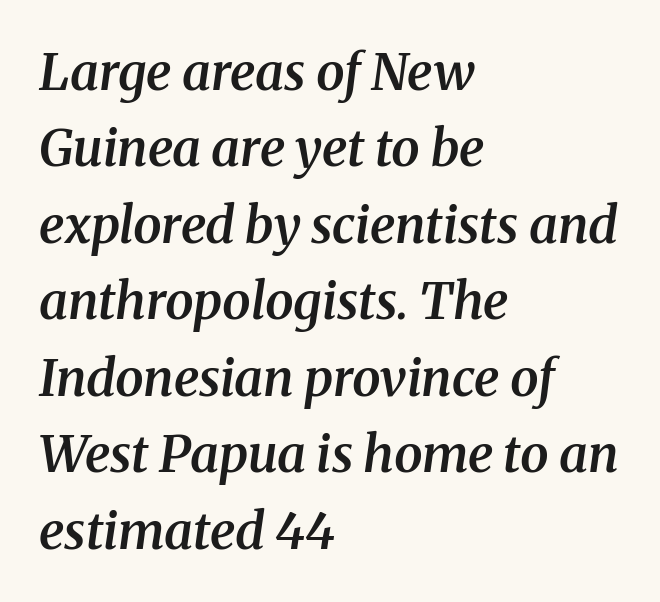
{"serif": "yes", "italic": "yes", "lean": "right", "slant_degrees": 8, "bold": "semi", "weight": "semibold", "width": "normal", "stroke_contrast": "medium", "x_height": "medium", "monospaced": "no", "underline": "no", "align": "left", "line_spacing": "normal", "line_spacing_ratio": 1.5, "letter_spacing": "normal", "letter_spacing_em": 0.0, "glyph_px": 51}
